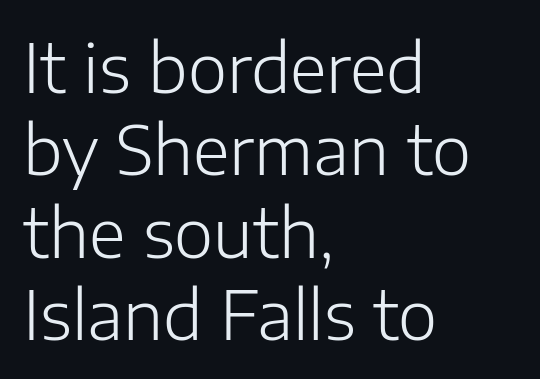
{"serif": "no", "italic": "no", "bold": "no", "weight": "light", "width": "normal", "stroke_contrast": "low", "x_height": "medium", "monospaced": "no", "underline": "no", "align": "left", "line_spacing_ratio": 1.23, "letter_spacing": "normal", "letter_spacing_em": 0.0, "glyph_px": 67}
